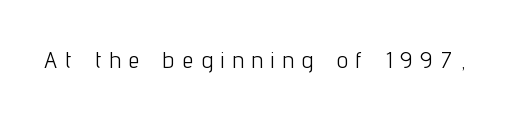
{"italic": "no", "bold": "no", "underline": "no", "letter_spacing": "wide", "letter_spacing_em": 0.36, "glyph_px": 24}
